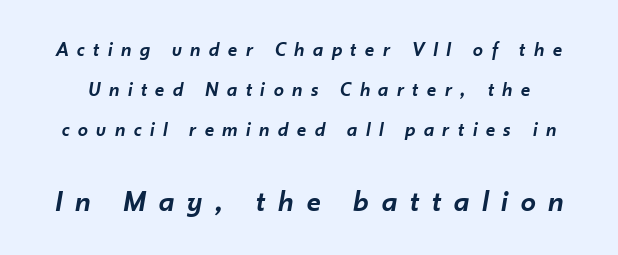
The image shows 30 px semibold type, italic (leaning right); set loose line spacing (2.01x), unusually wide letter spacing (+0.43 em), not underlined; the second (bottom) block is 1.5x larger; low stroke contrast and a small x-height.
